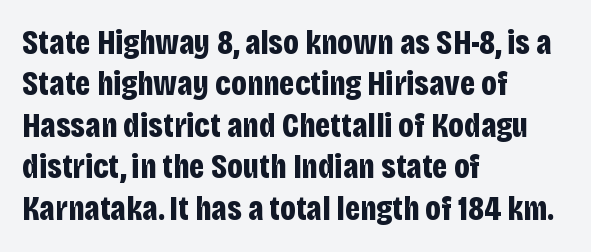
Q: Is the text bold? A: Yes.
Q: Is the text italic (slanted)? A: No, it is upright.
Q: Is the typeface a serif or a sans-serif typeface? A: Sans-serif.
Q: Is the text underlined? A: No.
Q: How is the paragraph aligned? A: Left-aligned.
Q: Is the spacing between letters normal or unusually wide? A: Normal.
Q: Width (condensed, normal, or wide)? A: Condensed.
Q: Stroke contrast? A: Low.
Q: x-height? A: Large.
Q: Monospaced? A: No.
